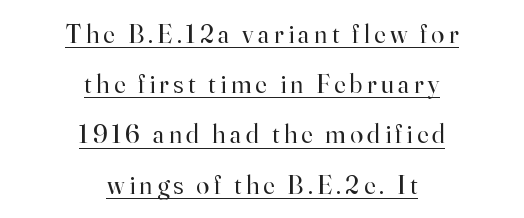
Q: Is the text bold? A: No.
Q: Is the text italic (slanted)? A: No, it is upright.
Q: Is the text underlined? A: Yes.
Q: How is the paragraph aligned? A: Centered.
Q: Is the spacing between lines tight, normal or loose? A: Loose.
